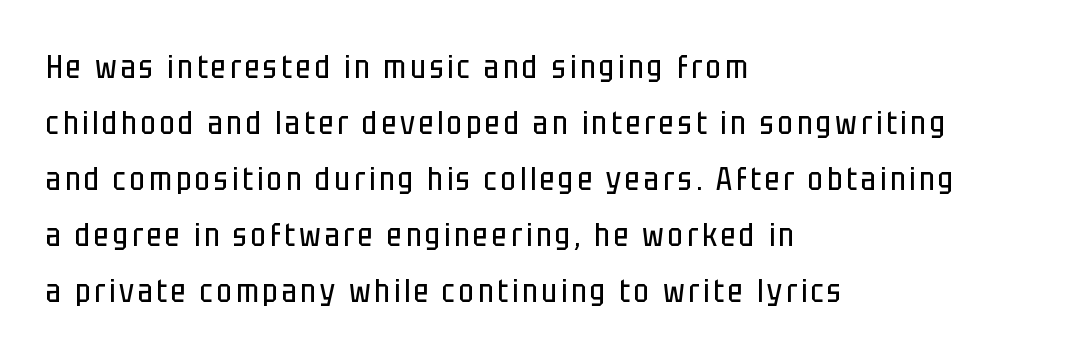
Q: Is the text bold? A: No.
Q: Is the text italic (slanted)? A: No, it is upright.
Q: Is the typeface a serif or a sans-serif typeface? A: Sans-serif.
Q: Is the text underlined? A: No.
Q: How is the paragraph aligned? A: Left-aligned.
Q: Width (condensed, normal, or wide)? A: Condensed.
Q: Stroke contrast? A: Low.
Q: x-height? A: Large.
Q: Monospaced? A: No.
